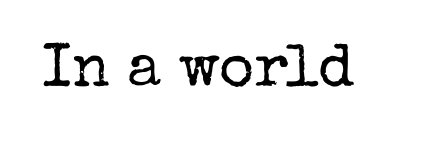
{"serif": "yes", "italic": "no", "bold": "no", "weight": "regular", "width": "normal", "stroke_contrast": "low", "x_height": "medium", "monospaced": "no", "underline": "no", "letter_spacing": "normal", "letter_spacing_em": 0.0, "glyph_px": 60}
